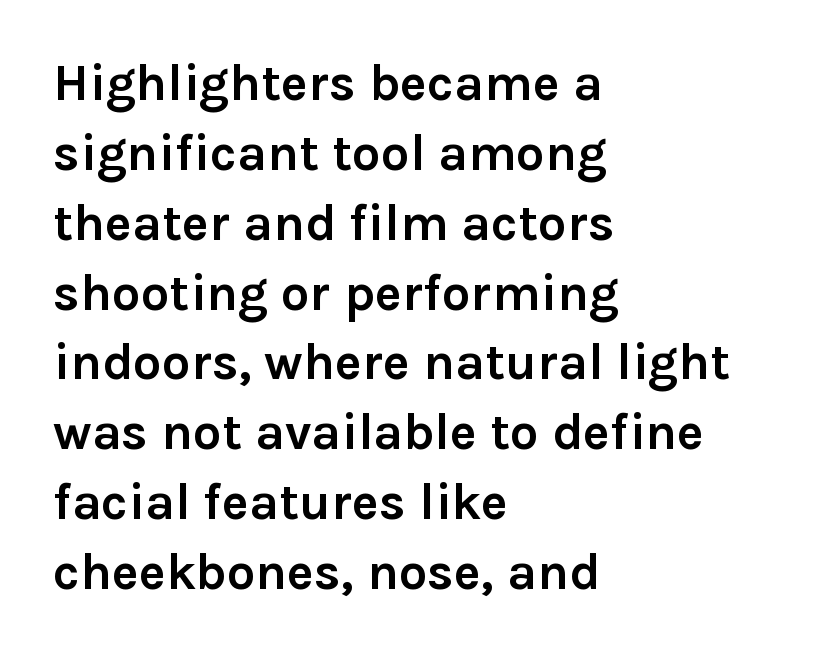
{"serif": "no", "italic": "no", "bold": "yes", "weight": "semibold", "width": "normal", "stroke_contrast": "low", "x_height": "medium", "monospaced": "no", "underline": "no", "align": "left", "line_spacing": "normal", "line_spacing_ratio": 1.37, "letter_spacing": "normal", "letter_spacing_em": 0.0, "glyph_px": 51}
